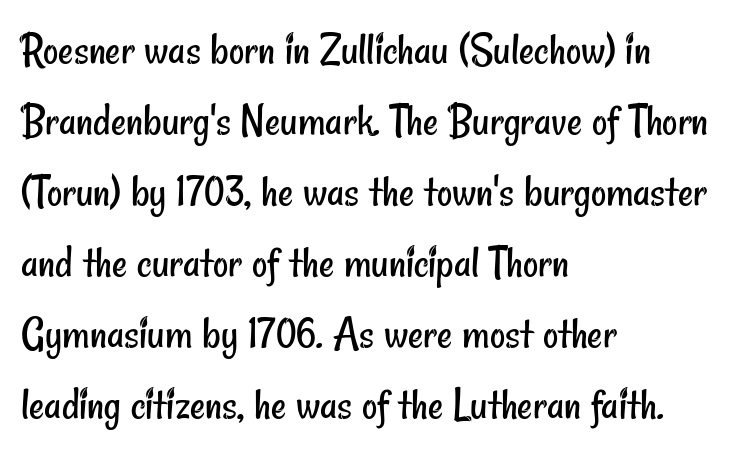
{"serif": "no", "bold": "no", "weight": "regular", "width": "condensed", "stroke_contrast": "low", "x_height": "small", "monospaced": "no", "underline": "no", "align": "left", "line_spacing": "normal", "line_spacing_ratio": 1.51, "letter_spacing": "normal", "letter_spacing_em": 0.0, "glyph_px": 47}
